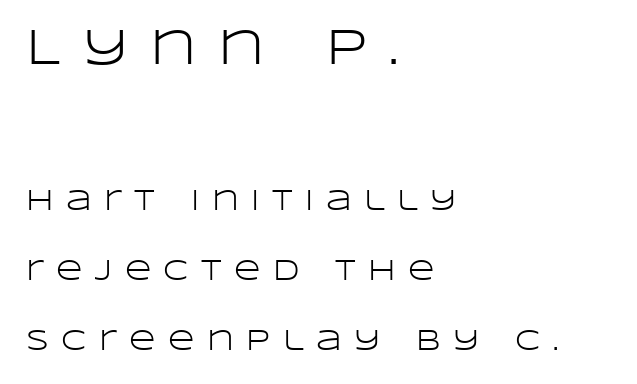
Q: Is the text bold? A: No.
Q: Is the text italic (slanted)? A: No, it is upright.
Q: Is the typeface a serif or a sans-serif typeface? A: Sans-serif.
Q: Is the text underlined? A: No.
Q: How is the paragraph aligned? A: Left-aligned.
Q: Is the spacing between letters normal or unusually wide? A: Unusually wide.
Q: Is the spacing between lines tight, normal or loose? A: Loose.
Q: Which block of text is set in a larger size, the first (top) or the second (bottom)? A: The first (top) one.
Q: Width (condensed, normal, or wide)? A: Wide.
Q: Stroke contrast? A: Low.
Q: x-height? A: Large.
Q: Monospaced? A: No.
